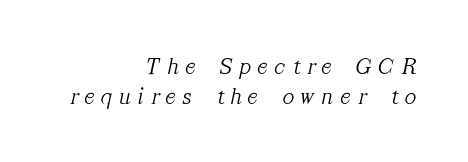
A quiet, ordinary-to-light weight characterises the typeface. Each row of text sits above clean, open space. The tracking reads as deliberately expanded to a designer's eye. Emphasis-style slanted type is in use.
